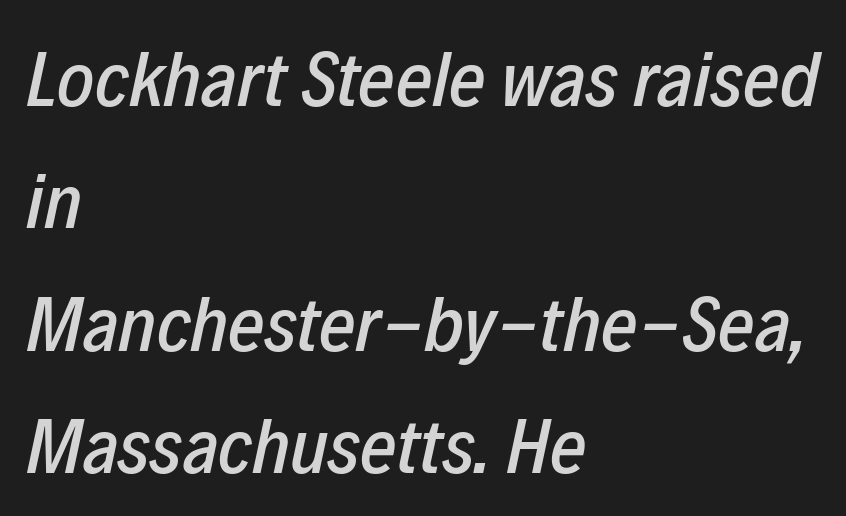
The image shows 79 px condensed type, italic (leaning right); set left-aligned, normal line spacing (1.55x), normal letter spacing, not underlined; low stroke contrast and a medium x-height.
